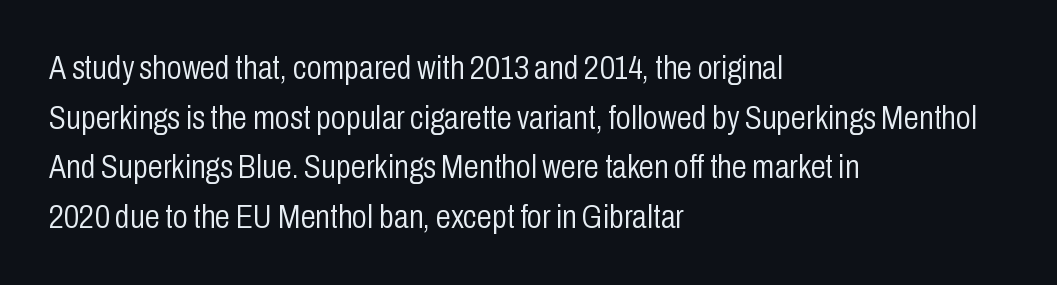
Q: Is the text bold? A: No.
Q: Is the text italic (slanted)? A: No, it is upright.
Q: Is the typeface a serif or a sans-serif typeface? A: Sans-serif.
Q: Is the text underlined? A: No.
Q: How is the paragraph aligned? A: Left-aligned.
Q: Is the spacing between letters normal or unusually wide? A: Normal.
Q: Is the spacing between lines tight, normal or loose? A: Normal.
Q: Width (condensed, normal, or wide)? A: Condensed.
Q: Stroke contrast? A: Low.
Q: x-height? A: Medium.
Q: Monospaced? A: No.
